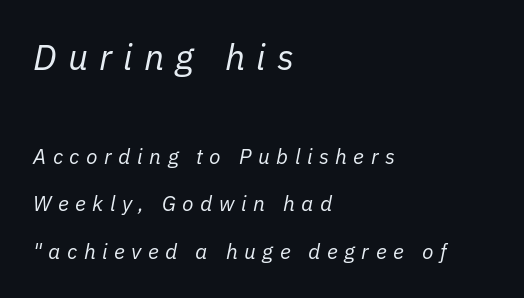
Characters follow at a spacing far wider than the type designer built in. Posture: slanted. The strip under each line holds only bare page. Compare the two chunks: the upper has the greater cap height. The rendering anchors every line to the left-hand side. Heft: none added — not bold.
